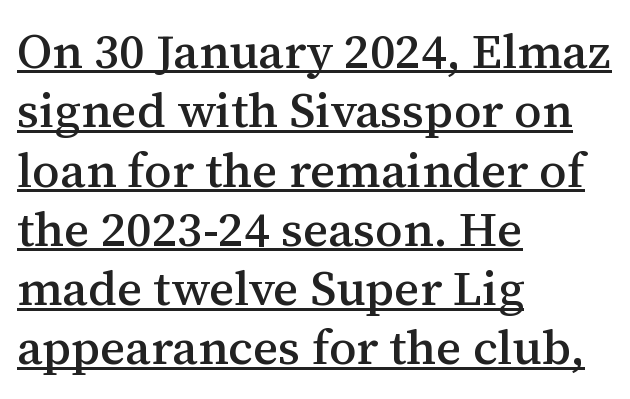
The image shows 49 px serif type, upright; set left-aligned, line spacing 1.21x, normal letter spacing, underlined; medium stroke contrast and a medium x-height.
